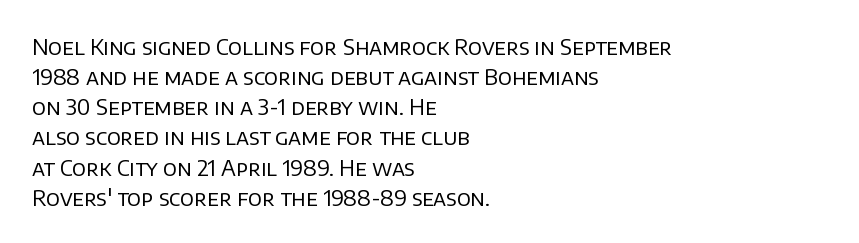
The letterforms sit shoulder to shoulder at normal distance. The space directly below the letters is spotless. Counters stay open thanks to moderate or lighter strokes. The vertical gap from one line to the next is medium. Ascenders rise straight up at ninety degrees. The ragged edge is on the right, which tells us the setting is flush left.
